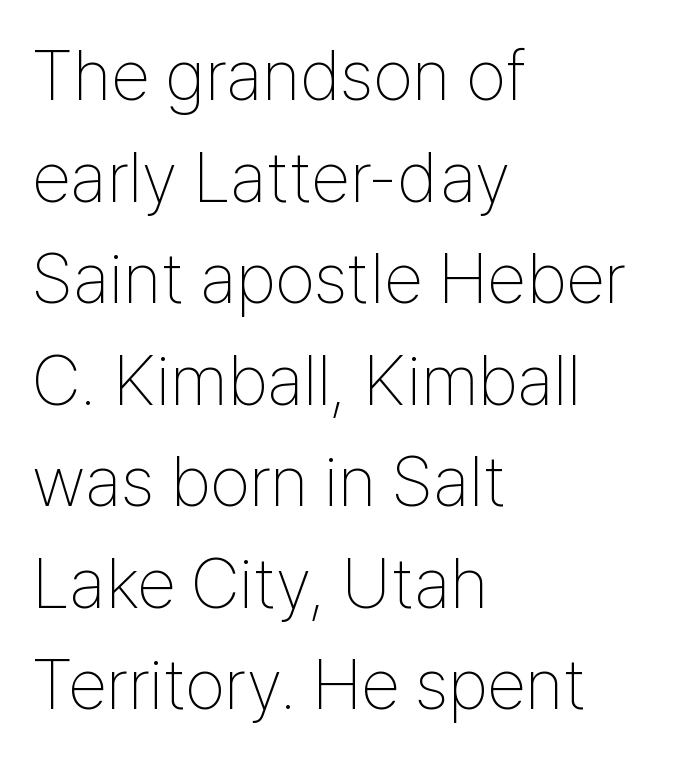
{"serif": "no", "italic": "no", "bold": "no", "weight": "thin", "width": "condensed", "stroke_contrast": "low", "x_height": "medium", "monospaced": "no", "underline": "no", "align": "left", "line_spacing": "normal", "line_spacing_ratio": 1.43, "letter_spacing": "normal", "letter_spacing_em": 0.0, "glyph_px": 71}
